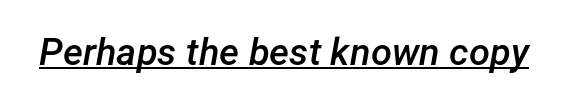
{"italic": "yes", "lean": "right", "slant_degrees": 12, "bold": "semi", "weight": "semibold", "width": "normal", "stroke_contrast": "low", "x_height": "medium", "monospaced": "no", "underline": "yes", "letter_spacing": "normal", "letter_spacing_em": 0.0, "glyph_px": 38}
